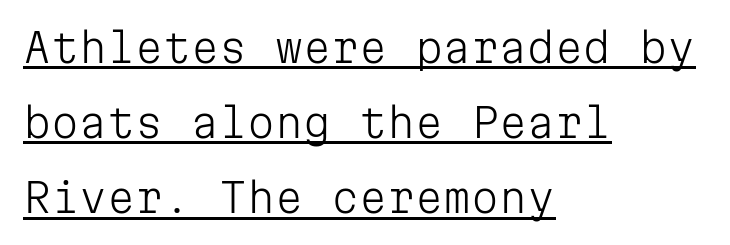
Is this a heavy cut? Hardly; it is regular or lighter. Letter spacing: default. Characters remain perfectly vertical along every line. This sample uses a sans-serif face. Visually the block forms a straight wall on the left and a jagged coastline on the right.
